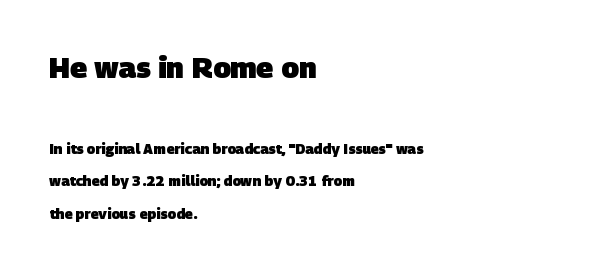
{"serif": "no", "bold": "yes", "weight": "heavy", "width": "normal", "stroke_contrast": "low", "x_height": "large", "monospaced": "no", "underline": "no", "align": "left", "line_spacing": "loose", "line_spacing_ratio": 2.33, "letter_spacing": "normal", "letter_spacing_em": 0.0, "larger_block": "first", "size_ratio": 2.07, "glyph_px": 29}
